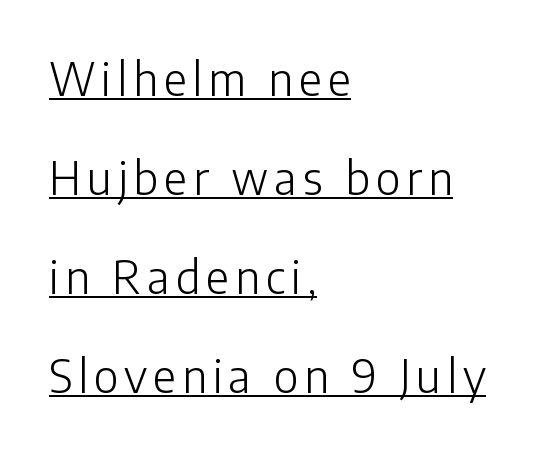
Q: Is the text bold? A: No.
Q: Is the text italic (slanted)? A: No, it is upright.
Q: Is the typeface a serif or a sans-serif typeface? A: Sans-serif.
Q: Is the text underlined? A: Yes.
Q: How is the paragraph aligned? A: Left-aligned.
Q: Is the spacing between lines tight, normal or loose? A: Loose.
Q: Width (condensed, normal, or wide)? A: Normal.
Q: Stroke contrast? A: Low.
Q: x-height? A: Medium.
Q: Monospaced? A: No.
